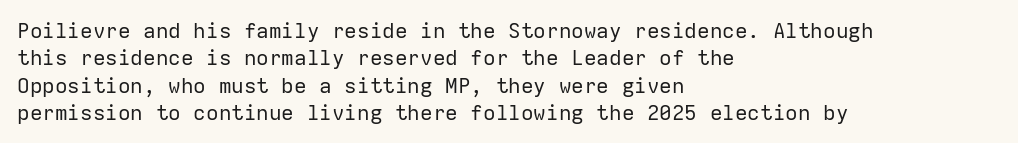
Reading down the block, your eye returns to a fixed left position each line. The weight tops out at a normal text grade. Interline gaps are of average width in this sample. The letters sit at their default tracking, neither squeezed nor spread.
